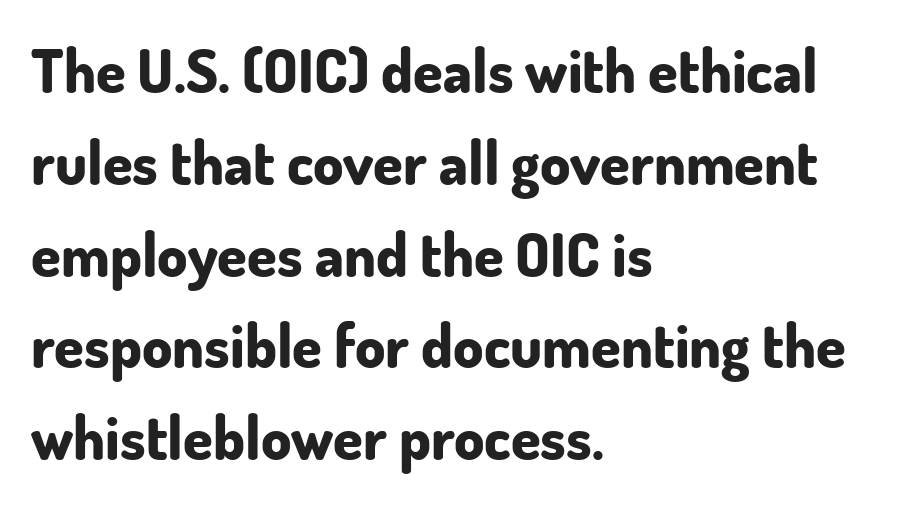
The image shows 60 px bold sans-serif type, upright; set left-aligned, normal line spacing (1.53x), normal letter spacing, not underlined; low stroke contrast and a small x-height.
